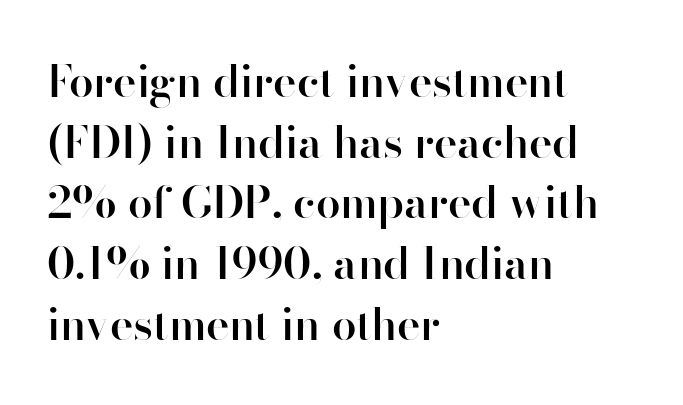
Is this a sans? Yes — the strokes have no serifs. Every letter is mildly thick-stroked: semibold rather than bold. There is no visible air inserted between adjacent glyphs. You can tell it's not italic because the verticals are truly vertical. The space beneath each line is pristine and unruled.
